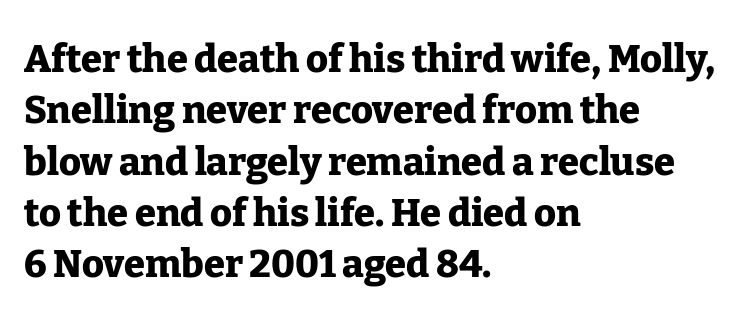
The image shows 38 px heavy serif type, upright; set left-aligned, normal line spacing (1.35x), normal letter spacing, not underlined; low stroke contrast and a medium x-height.
